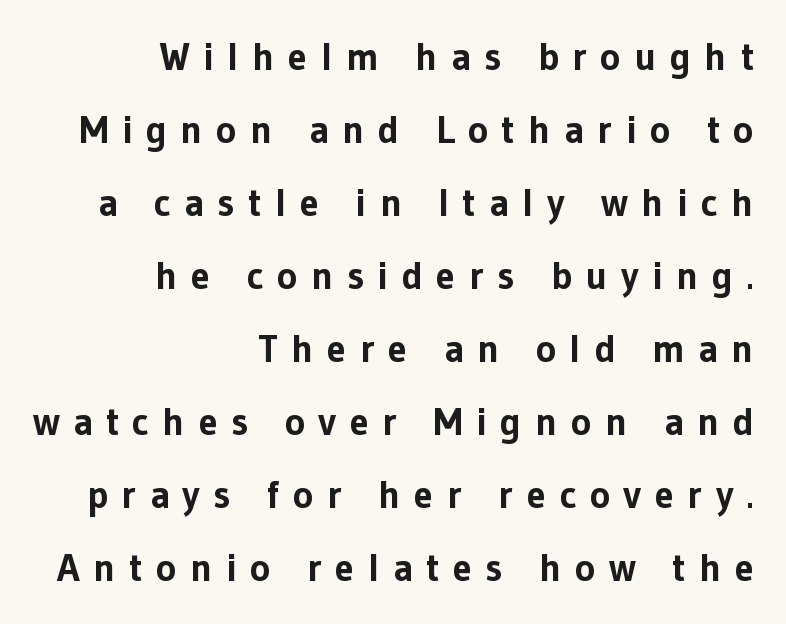
This sample uses an upright cut, with every glyph sitting square on the baseline. A dark, heavy texture on the line: the type is bold. You could not count columns in this text — the font is proportionally spaced. The string is rendered with underlining switched off. The type is letterspaced generously, with wide tracking.
